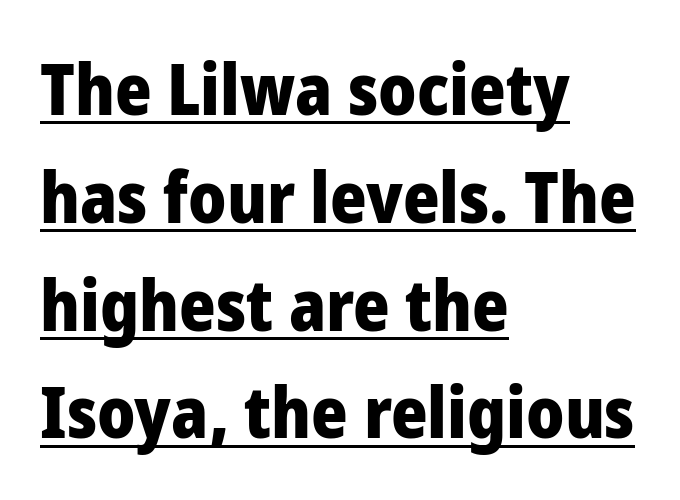
{"serif": "no", "italic": "no", "bold": "yes", "weight": "heavy", "width": "normal", "stroke_contrast": "low", "x_height": "medium", "monospaced": "no", "underline": "yes", "align": "left", "line_spacing": "normal", "line_spacing_ratio": 1.54, "letter_spacing": "normal", "letter_spacing_em": 0.0, "glyph_px": 70}
